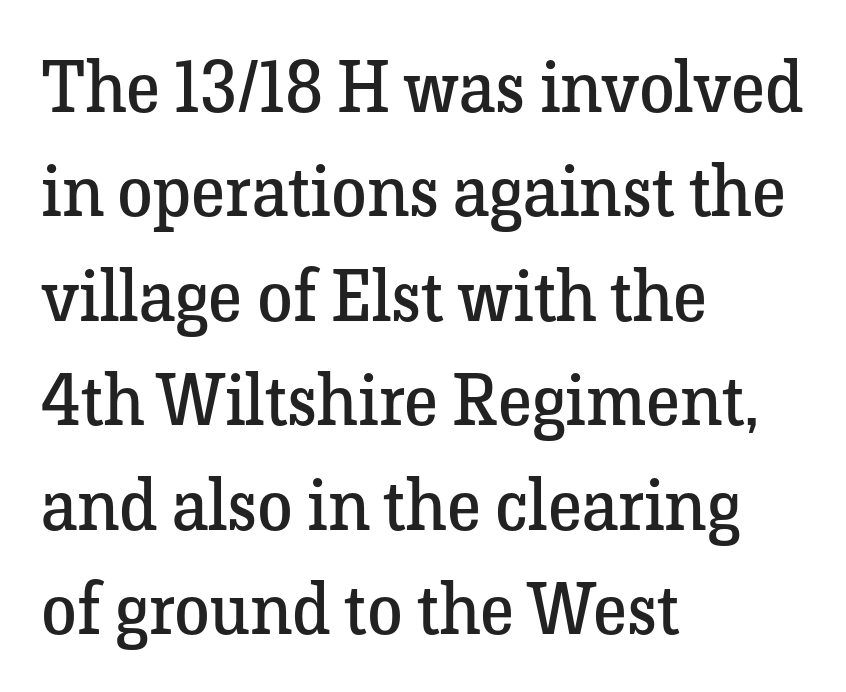
{"serif": "yes", "italic": "no", "bold": "no", "weight": "regular", "width": "normal", "stroke_contrast": "low", "x_height": "medium", "monospaced": "no", "underline": "no", "align": "left", "line_spacing": "normal", "line_spacing_ratio": 1.45, "letter_spacing": "normal", "letter_spacing_em": 0.0, "glyph_px": 72}
